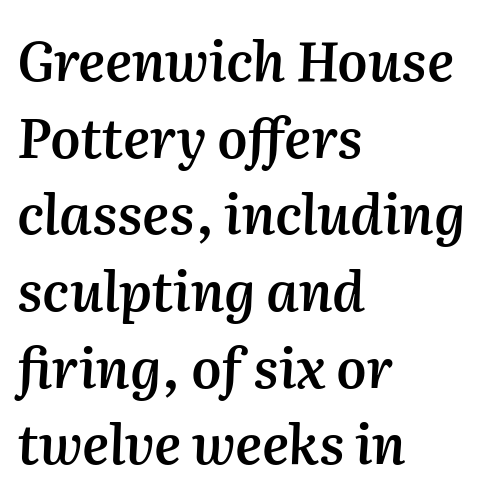
Typesetter's note: demi weight, one step under bold. If you measured baseline to baseline, you'd find a middling distance. Compared with ordinary roman type, these characters are visibly tilted. You could call the tracking neutral — neither tight nor loose. The typesetter chose a ragged-right arrangement here. Lines of text with bare space underneath.
